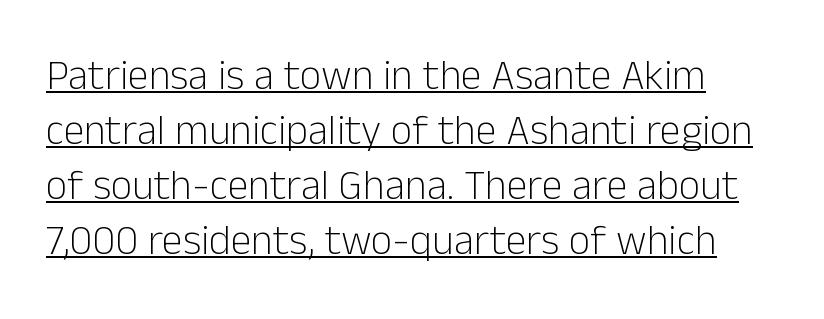
The image shows 42 px light sans-serif type, upright; set normal line spacing (1.31x), normal letter spacing, underlined; low stroke contrast and a medium x-height.
